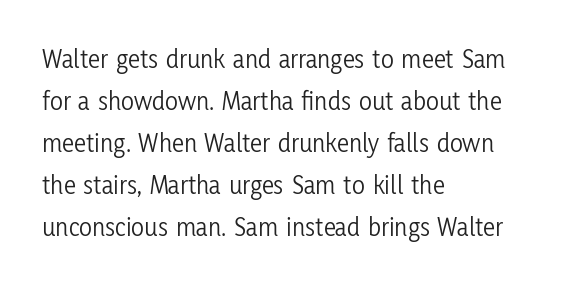
Q: Is the text bold? A: No.
Q: Is the text italic (slanted)? A: No, it is upright.
Q: Is the text underlined? A: No.
Q: How is the paragraph aligned? A: Left-aligned.
Q: Is the spacing between letters normal or unusually wide? A: Normal.
Q: Is the spacing between lines tight, normal or loose? A: Normal.
